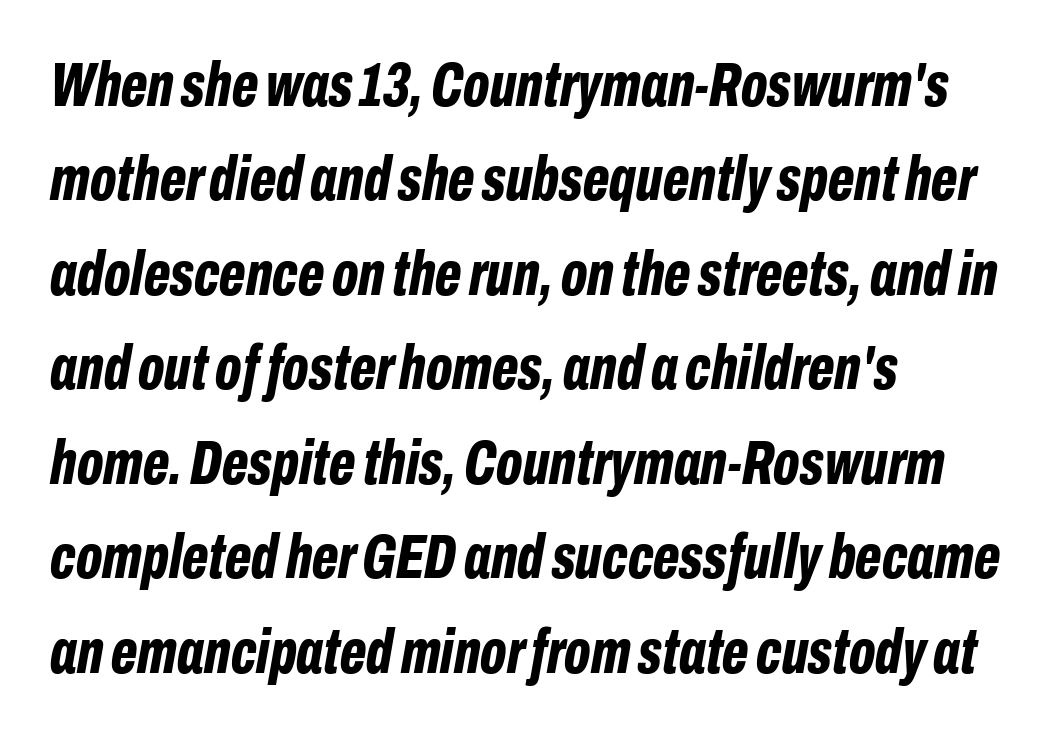
{"italic": "yes", "lean": "right", "slant_degrees": 10, "bold": "yes", "weight": "bold", "width": "condensed", "stroke_contrast": "low", "x_height": "medium", "monospaced": "no", "underline": "no", "align": "left", "line_spacing": "normal", "line_spacing_ratio": 1.5, "letter_spacing": "normal", "letter_spacing_em": 0.0, "glyph_px": 63}
